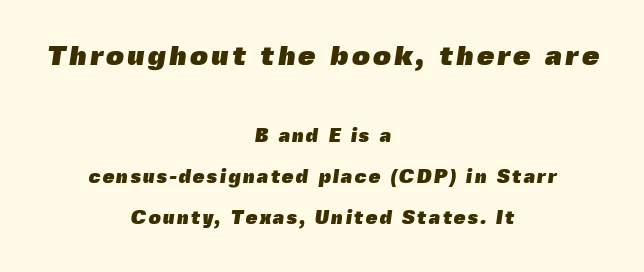
Lines of text with bare space underneath. Size contrast runs from large at the top to small at the bottom. Do the characters align in a grid? No, the font is proportional. These lines carry a lot of weight — the face is fully bold. Visually the block forms a symmetrical silhouette, jagged on both flanks. Vertically, the passage feels expansive, rows floating well apart.
